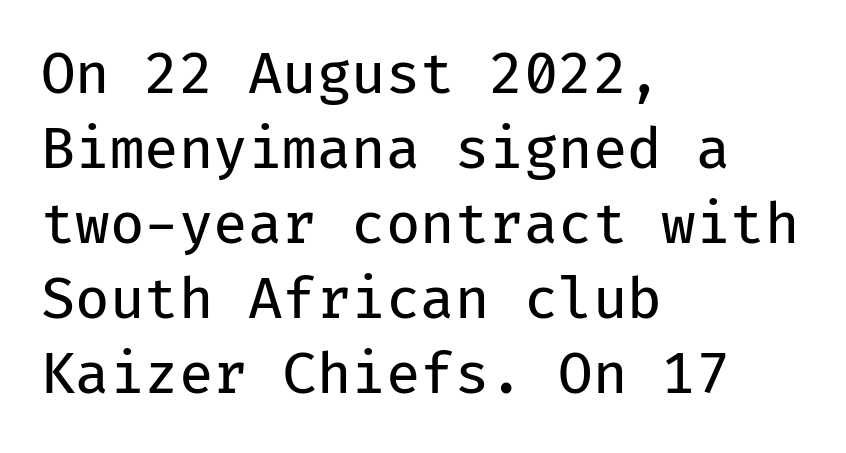
{"serif": "no", "italic": "no", "bold": "no", "weight": "regular", "width": "normal", "stroke_contrast": "low", "x_height": "medium", "monospaced": "yes", "underline": "no", "align": "left", "line_spacing": "normal", "line_spacing_ratio": 1.34, "letter_spacing": "normal", "letter_spacing_em": 0.0, "glyph_px": 56}
